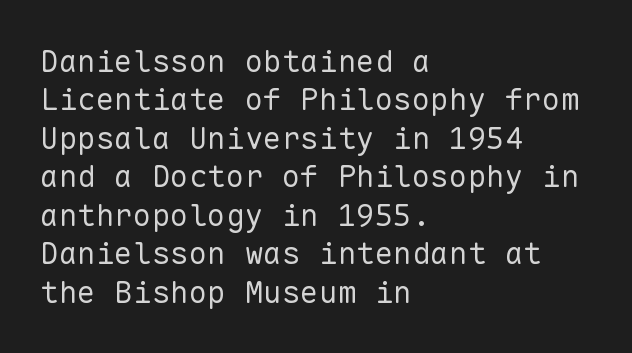
{"serif": "no", "italic": "no", "bold": "no", "weight": "regular", "width": "normal", "stroke_contrast": "low", "x_height": "medium", "monospaced": "yes", "underline": "no", "align": "left", "line_spacing_ratio": 1.24, "letter_spacing": "normal", "letter_spacing_em": 0.0, "glyph_px": 31}
